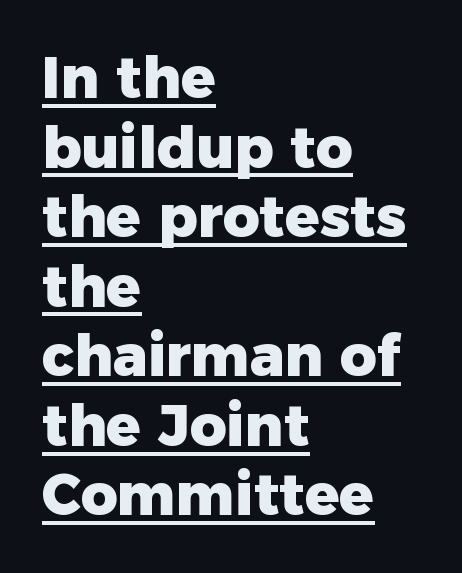
Style check: upright. Check where the strokes stop: nothing finishes them off — pure sans. Students, this is bold: see how much ink each stroke carries. The glyphs are accompanied by a horizontal stroke just below them. Do the characters align in a grid? No, the font is proportional. The letterforms sit shoulder to shoulder at normal distance.
